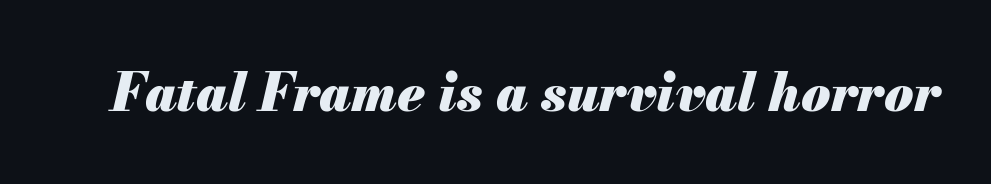
The image shows 53 px heavy type, italic (leaning right); set normal letter spacing, not underlined; medium stroke contrast and a small x-height.
